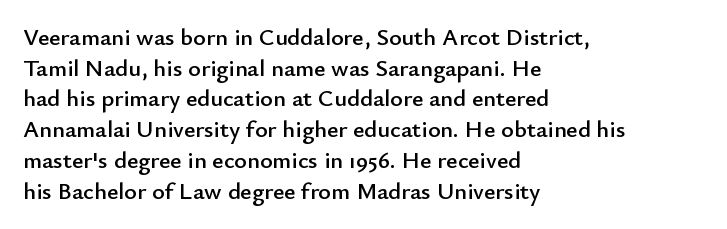
Q: Is the text italic (slanted)? A: No, it is upright.
Q: Is the text underlined? A: No.
Q: How is the paragraph aligned? A: Left-aligned.
Q: Is the spacing between letters normal or unusually wide? A: Normal.
Q: Is the spacing between lines tight, normal or loose? A: Normal.
